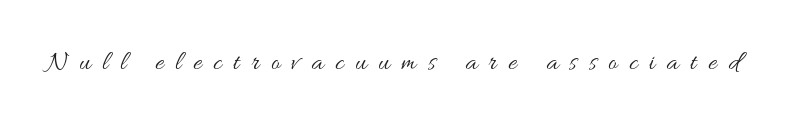
{"bold": "no", "underline": "no", "letter_spacing": "wide", "letter_spacing_em": 0.45, "glyph_px": 26}
